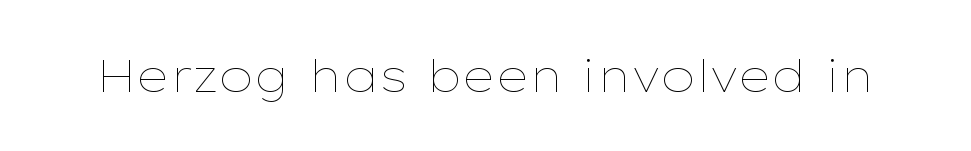
The image shows 45 px thin, wide type, upright; set normal letter spacing, not underlined; low stroke contrast and a medium x-height.
